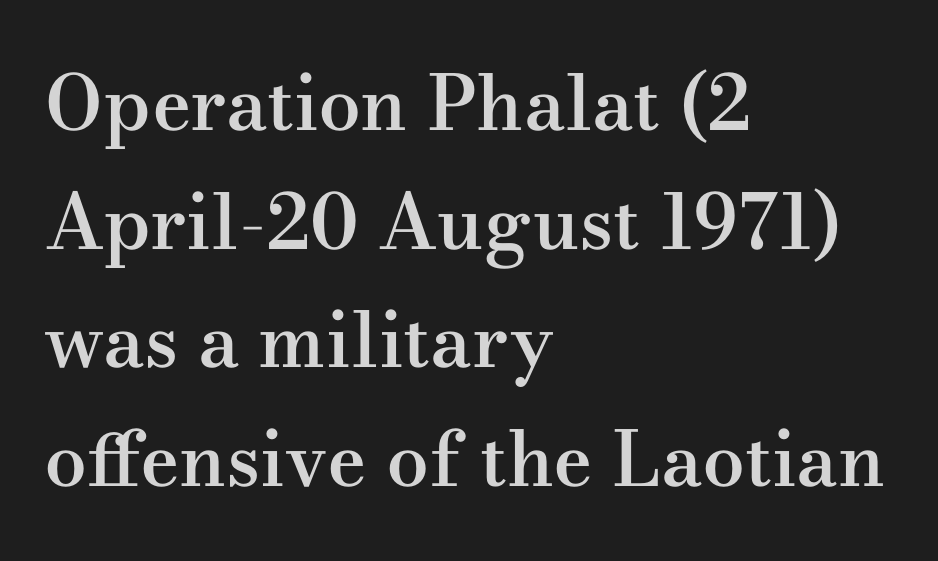
{"serif": "yes", "italic": "no", "bold": "semi", "weight": "semibold", "width": "wide", "stroke_contrast": "medium", "x_height": "small", "monospaced": "no", "underline": "no", "align": "left", "line_spacing": "normal", "line_spacing_ratio": 1.56, "letter_spacing": "normal", "letter_spacing_em": 0.0, "glyph_px": 76}
